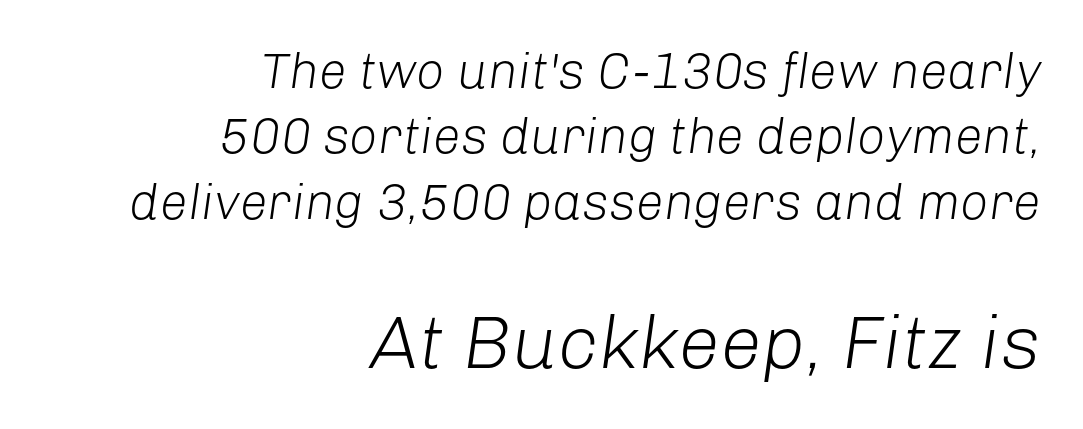
{"italic": "yes", "lean": "right", "slant_degrees": 8, "bold": "no", "weight": "light", "width": "normal", "stroke_contrast": "low", "x_height": "medium", "monospaced": "no", "underline": "no", "align": "right", "line_spacing": "normal", "line_spacing_ratio": 1.31, "letter_spacing": "normal", "letter_spacing_em": 0.0, "larger_block": "second", "size_ratio": 1.5, "glyph_px": 75}
